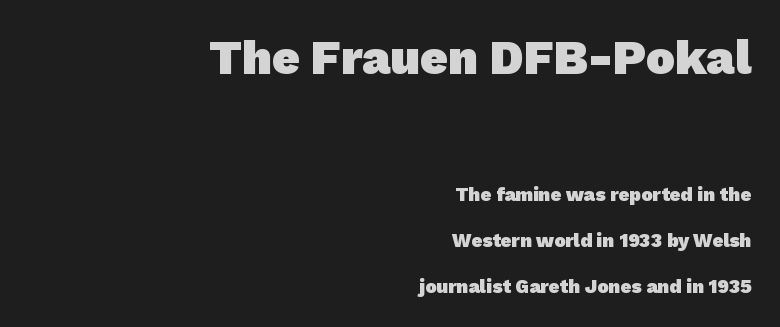
The image shows 48 px heavy sans-serif type; set right-aligned, loose line spacing (2.41x), normal letter spacing, not underlined; the first (top) block is 2.53x larger; low stroke contrast and a medium x-height.
